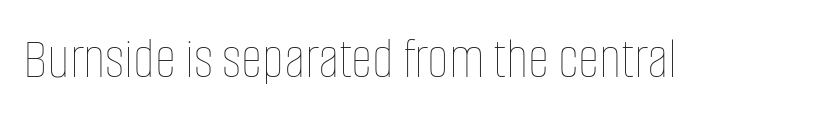
Q: Is the text bold? A: No.
Q: Is the text italic (slanted)? A: No, it is upright.
Q: Is the text underlined? A: No.
Q: Is the spacing between letters normal or unusually wide? A: Normal.
Q: Width (condensed, normal, or wide)? A: Condensed.
Q: Stroke contrast? A: Low.
Q: x-height? A: Large.
Q: Monospaced? A: No.
